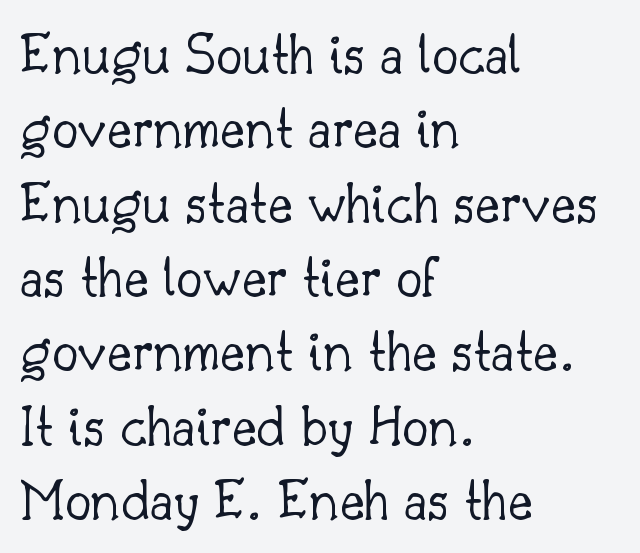
The image shows 59 px light type, upright; set left-aligned, normal line spacing (1.26x), normal letter spacing, not underlined; low stroke contrast and a small x-height.
